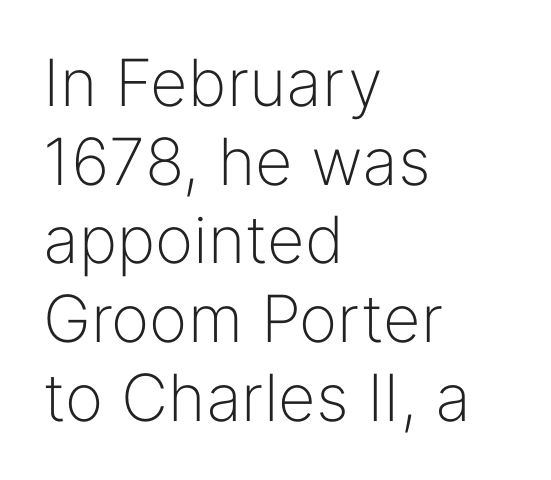
The image shows 65 px light sans-serif type, upright; set left-aligned, line spacing 1.21x, normal letter spacing, not underlined; low stroke contrast and a medium x-height.
